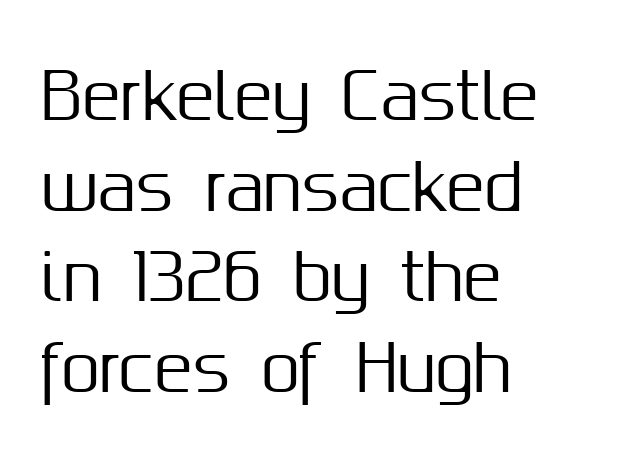
Is there much room between lines? A standard amount, neither cramped nor airy. Observe the absence of serifs on each vertical stroke in this sample. The foot of each line stays bare and open. Varying glyph widths throughout — classic text-font behaviour. Glyph-to-glyph distance matches everyday printed text.
